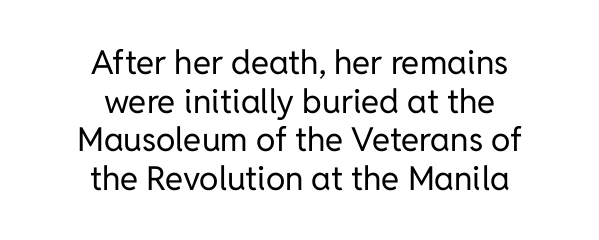
Q: Is the text bold? A: No.
Q: Is the text italic (slanted)? A: No, it is upright.
Q: Is the typeface a serif or a sans-serif typeface? A: Sans-serif.
Q: Is the text underlined? A: No.
Q: How is the paragraph aligned? A: Centered.
Q: Is the spacing between letters normal or unusually wide? A: Normal.
Q: Width (condensed, normal, or wide)? A: Normal.
Q: Stroke contrast? A: Low.
Q: x-height? A: Medium.
Q: Monospaced? A: No.
